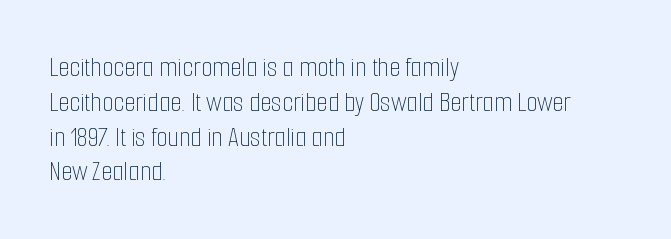
The image shows 29 px thin, condensed type, upright; set left-aligned, line spacing 1.2x, normal letter spacing, not underlined; low stroke contrast and a medium x-height.
